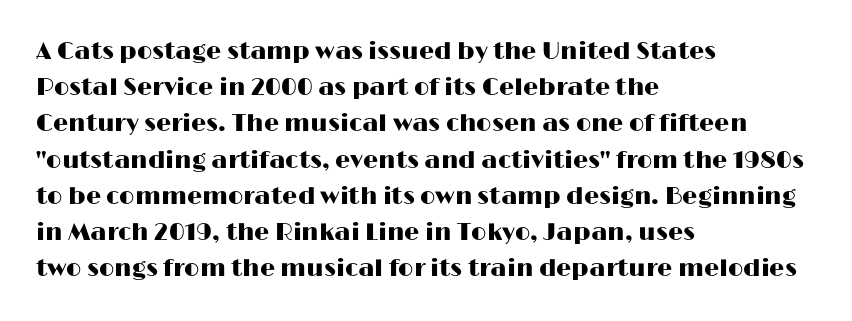
Q: Is the text italic (slanted)? A: No, it is upright.
Q: Is the text underlined? A: No.
Q: How is the paragraph aligned? A: Left-aligned.
Q: Is the spacing between letters normal or unusually wide? A: Normal.
Q: Is the spacing between lines tight, normal or loose? A: Normal.
